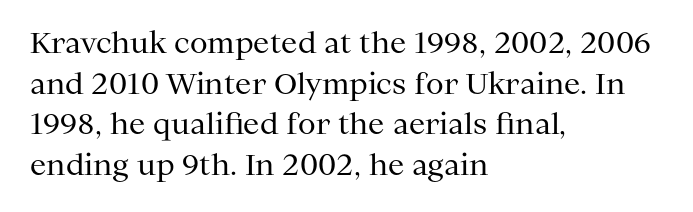
Notice how descenders clear the ascenders below comfortably — that's standard leading. The typography opts for an upright posture over an oblique one. Serifs: yes, visible at the terminals of the letterforms. The letters sit at their default tracking, neither squeezed nor spread. Spacing verdict: proportional, widths tailored to each character.
